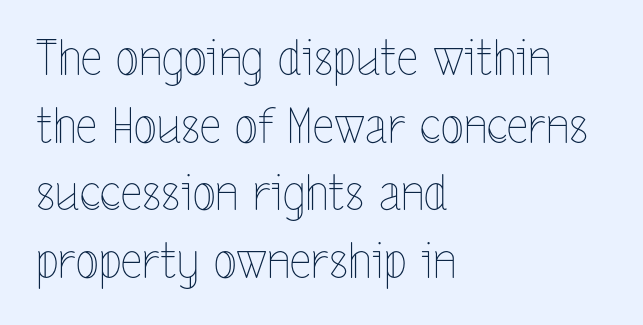
Heaviness? Minimal to ordinary, like unemphasized prose. Spacing verdict: proportional, widths tailored to each character. No italicization has been applied; the sample stays upright. The designer left line spacing at the default.
